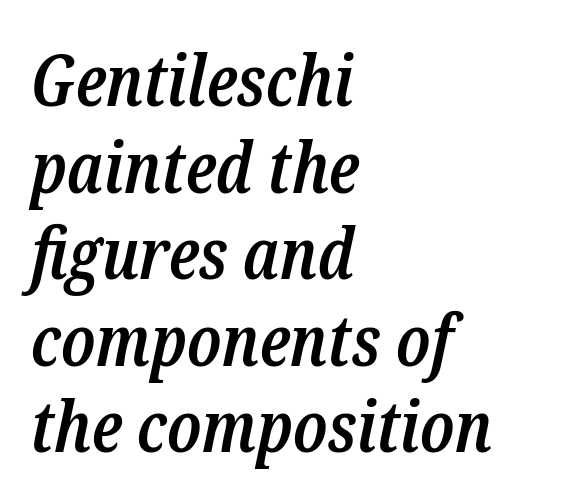
The letters are semibold — heavier than regular but short of a full bold. If you drew a ruler down the left edge, every line would touch it. What stands out about the letter spacing? Nothing — it is the standard amount. This is oblique type, the kind used for emphasis or titles. Font category for this specimen: serif.
